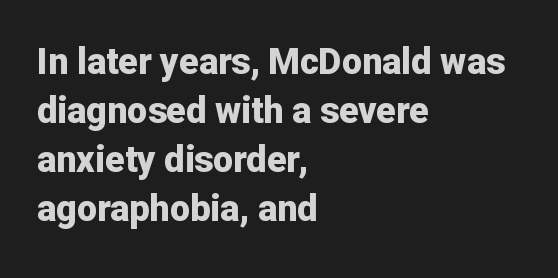
Q: Is the text bold? A: Yes.
Q: Is the text italic (slanted)? A: No, it is upright.
Q: Is the typeface a serif or a sans-serif typeface? A: Sans-serif.
Q: Is the text underlined? A: No.
Q: How is the paragraph aligned? A: Left-aligned.
Q: Is the spacing between letters normal or unusually wide? A: Normal.
Q: Is the spacing between lines tight, normal or loose? A: Normal.
Q: Width (condensed, normal, or wide)? A: Normal.
Q: Stroke contrast? A: Low.
Q: x-height? A: Medium.
Q: Monospaced? A: No.
